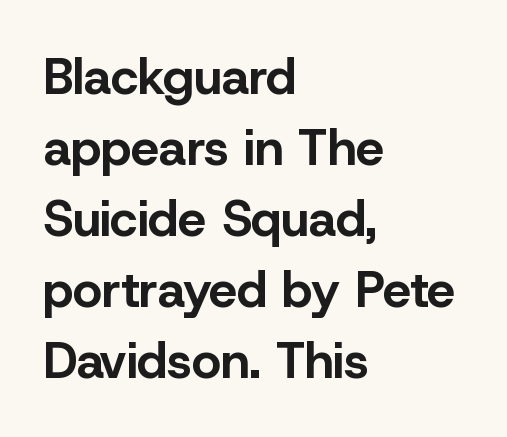
Q: Is the text bold? A: Yes.
Q: Is the text italic (slanted)? A: No, it is upright.
Q: Is the typeface a serif or a sans-serif typeface? A: Sans-serif.
Q: Is the text underlined? A: No.
Q: How is the paragraph aligned? A: Left-aligned.
Q: Is the spacing between letters normal or unusually wide? A: Normal.
Q: Is the spacing between lines tight, normal or loose? A: Normal.
Q: Width (condensed, normal, or wide)? A: Normal.
Q: Stroke contrast? A: Low.
Q: x-height? A: Medium.
Q: Monospaced? A: No.
